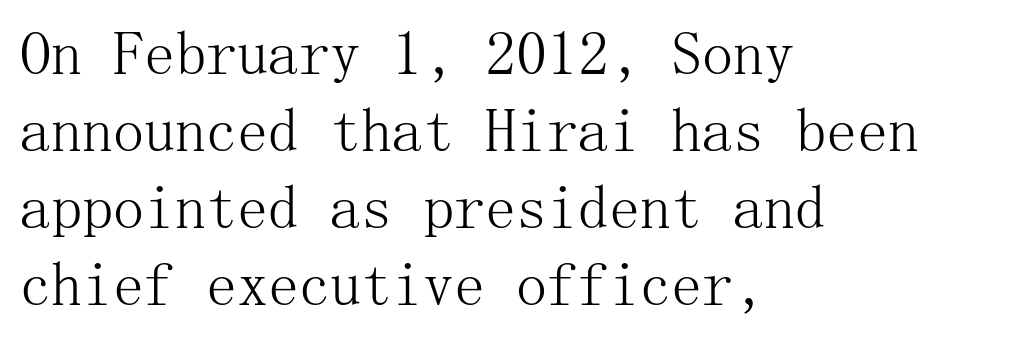
Q: Is the text bold? A: No.
Q: Is the text italic (slanted)? A: No, it is upright.
Q: Is the typeface a serif or a sans-serif typeface? A: Serif.
Q: Is the text underlined? A: No.
Q: How is the paragraph aligned? A: Left-aligned.
Q: Is the spacing between letters normal or unusually wide? A: Normal.
Q: Width (condensed, normal, or wide)? A: Normal.
Q: Stroke contrast? A: Medium.
Q: x-height? A: Medium.
